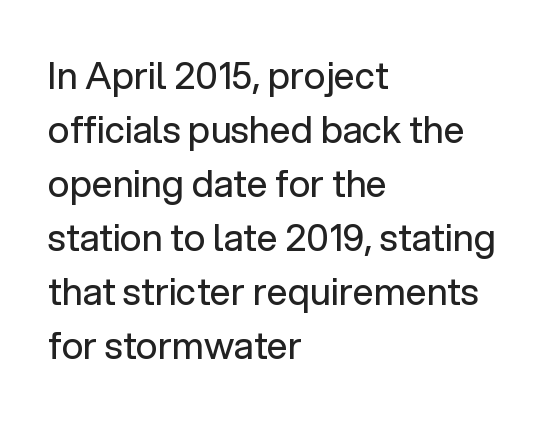
{"serif": "no", "italic": "no", "bold": "no", "weight": "regular", "width": "normal", "stroke_contrast": "low", "x_height": "medium", "monospaced": "no", "underline": "no", "align": "left", "line_spacing": "normal", "line_spacing_ratio": 1.46, "letter_spacing": "normal", "letter_spacing_em": 0.0, "glyph_px": 37}
